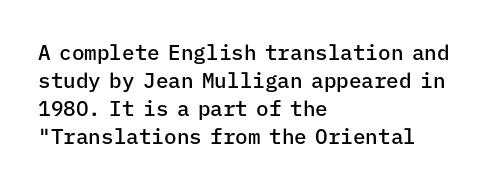
The image shows 21 px text type, upright; set left-aligned, normal line spacing (1.34x), normal letter spacing, not underlined.
